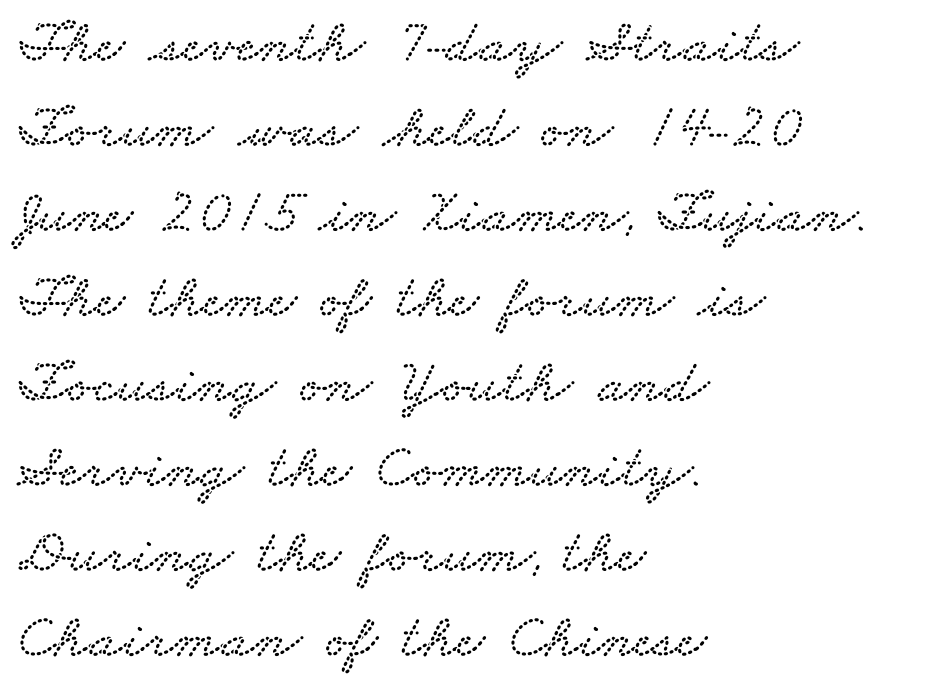
{"serif": "yes", "width": "wide", "stroke_contrast": "low", "x_height": "small", "monospaced": "no", "underline": "no", "align": "left", "line_spacing": "normal", "line_spacing_ratio": 1.37, "letter_spacing": "normal", "letter_spacing_em": 0.0, "glyph_px": 62}
